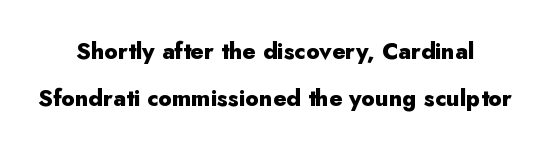
The image shows 23 px bold type, upright; set loose line spacing (2.06x), normal letter spacing, not underlined.
